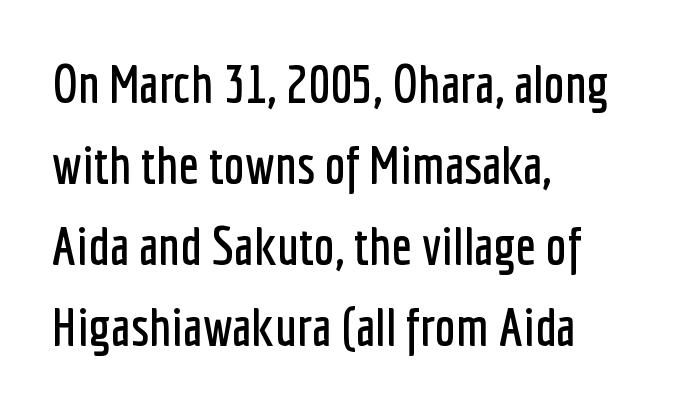
{"serif": "no", "italic": "no", "width": "condensed", "stroke_contrast": "low", "x_height": "medium", "monospaced": "no", "underline": "no", "align": "left", "line_spacing": "normal", "line_spacing_ratio": 1.53, "letter_spacing": "normal", "letter_spacing_em": 0.0, "glyph_px": 53}
